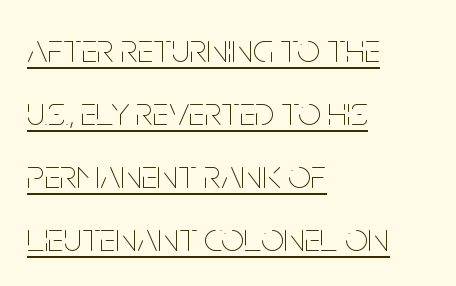
The image shows 41 px thin, condensed type, upright; set left-aligned, normal line spacing (1.54x), normal letter spacing, underlined; low stroke contrast and a large x-height.
